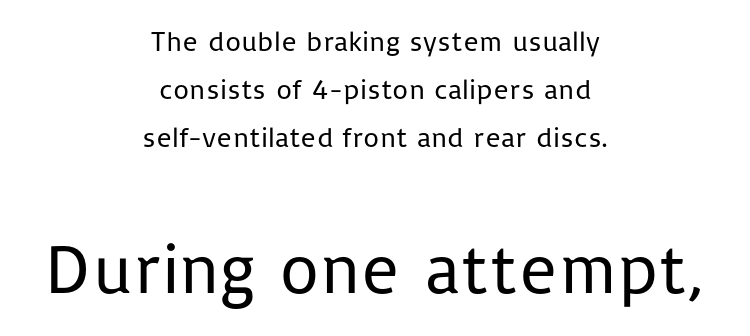
These lines are centered, leaving both edges ragged. Italic? Not at all — the glyphs are vertical. Words appear dense and cohesive because spacing is normal. Each stroke keeps to a modest, everyday thickness or less.
